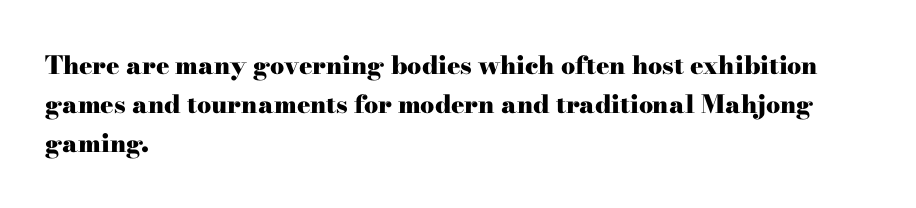
The image shows 25 px bold type, upright; set left-aligned, normal line spacing (1.57x), normal letter spacing, not underlined.
